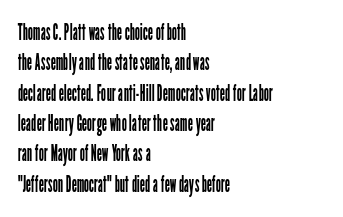
The space directly below the letters is spotless. Caption: standard tracking, unaltered. Vertically, the passage feels balanced, rows spaced as you'd expect. Does the lettering tilt? It doesn't — this is upright.
